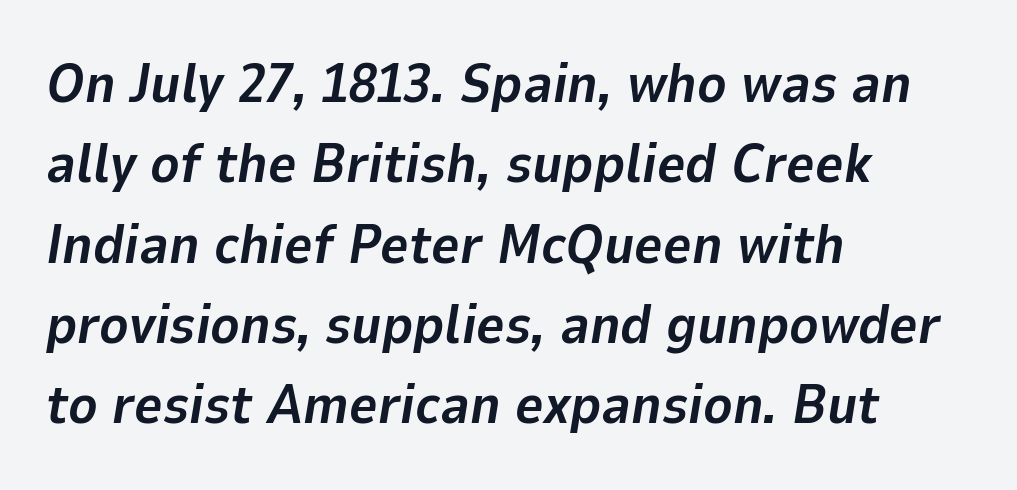
The image shows 55 px bold type, italic (leaning right); set left-aligned, normal line spacing (1.46x), normal letter spacing, not underlined; low stroke contrast and a medium x-height.
